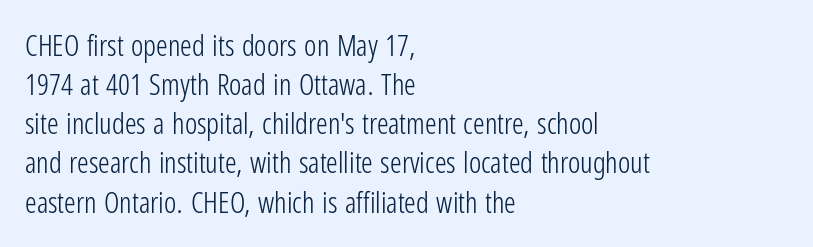
Q: Is the text bold? A: No.
Q: Is the text italic (slanted)? A: No, it is upright.
Q: Is the typeface a serif or a sans-serif typeface? A: Sans-serif.
Q: Is the text underlined? A: No.
Q: How is the paragraph aligned? A: Left-aligned.
Q: Is the spacing between letters normal or unusually wide? A: Normal.
Q: Is the spacing between lines tight, normal or loose? A: Normal.
Q: Width (condensed, normal, or wide)? A: Condensed.
Q: Stroke contrast? A: Low.
Q: x-height? A: Medium.
Q: Monospaced? A: No.
